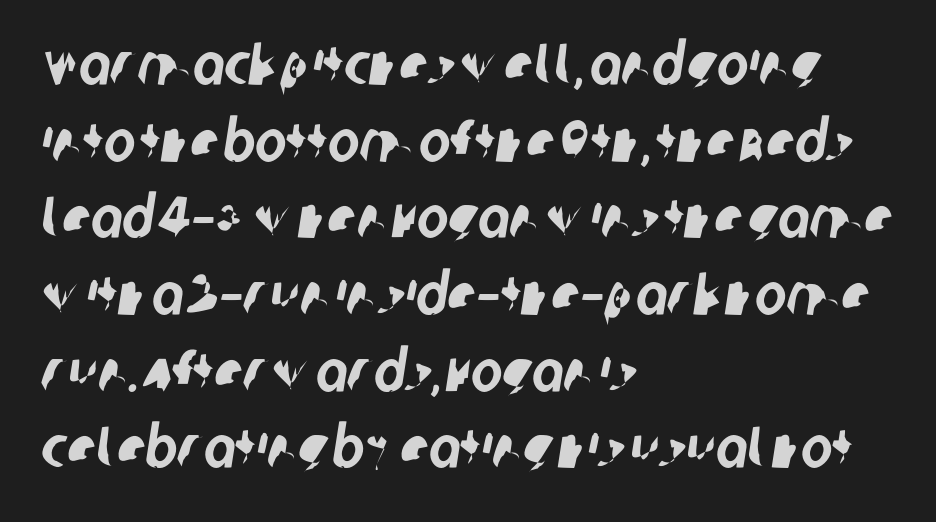
Nothing sits at the stroke ends, so this counts as sans-serif. The letters advance in unequal steps, a hallmark of proportional type. This rendering features lettering with no underline. A typesetter would call this leading conventional body-copy spacing. The lines are quadded left. Standard letterfit; no display-style spreading of the glyphs.
